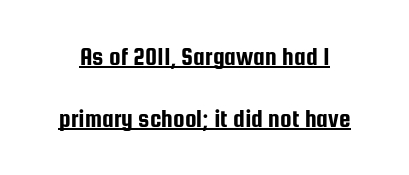
Q: Is the text italic (slanted)? A: No, it is upright.
Q: Is the text underlined? A: Yes.
Q: Is the spacing between letters normal or unusually wide? A: Normal.
Q: Is the spacing between lines tight, normal or loose? A: Loose.
